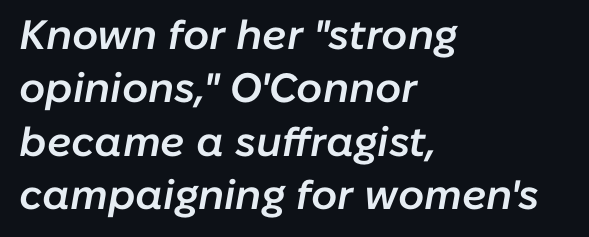
Q: Is the text bold? A: Semi-bold.
Q: Is the text italic (slanted)? A: Yes, it leans right by about 10 degrees.
Q: Is the text underlined? A: No.
Q: How is the paragraph aligned? A: Left-aligned.
Q: Is the spacing between letters normal or unusually wide? A: Normal.
Q: Is the spacing between lines tight, normal or loose? A: Normal.
Q: Width (condensed, normal, or wide)? A: Normal.
Q: Stroke contrast? A: Low.
Q: x-height? A: Medium.
Q: Monospaced? A: No.
